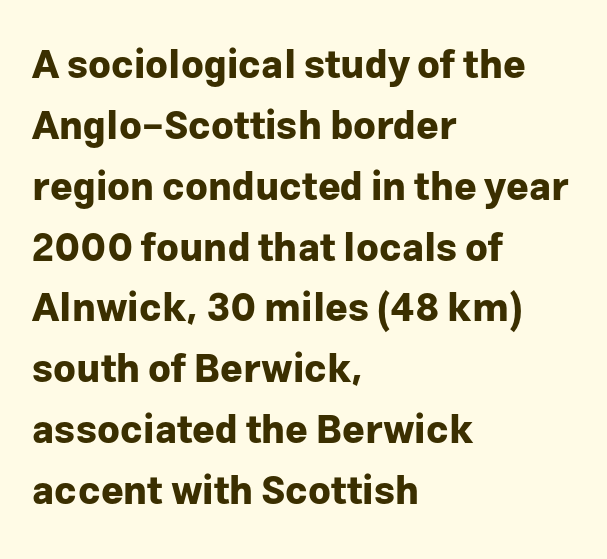
The image shows 39 px bold sans-serif type, upright; set left-aligned, normal line spacing (1.56x), normal letter spacing, not underlined; low stroke contrast and a medium x-height.
